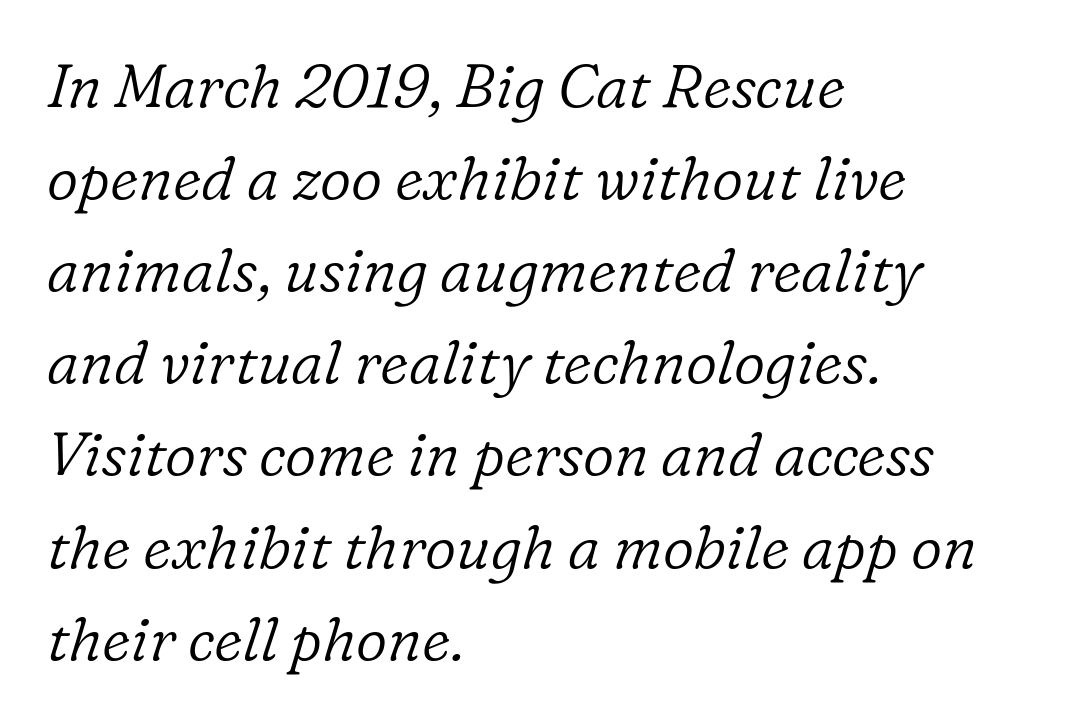
Q: Is the text bold? A: No.
Q: Is the text italic (slanted)? A: Yes, it leans right by about 16 degrees.
Q: Is the typeface a serif or a sans-serif typeface? A: Serif.
Q: Is the text underlined? A: No.
Q: How is the paragraph aligned? A: Left-aligned.
Q: Is the spacing between letters normal or unusually wide? A: Normal.
Q: Is the spacing between lines tight, normal or loose? A: Normal.
Q: Width (condensed, normal, or wide)? A: Normal.
Q: Stroke contrast? A: Low.
Q: x-height? A: Medium.
Q: Monospaced? A: No.
